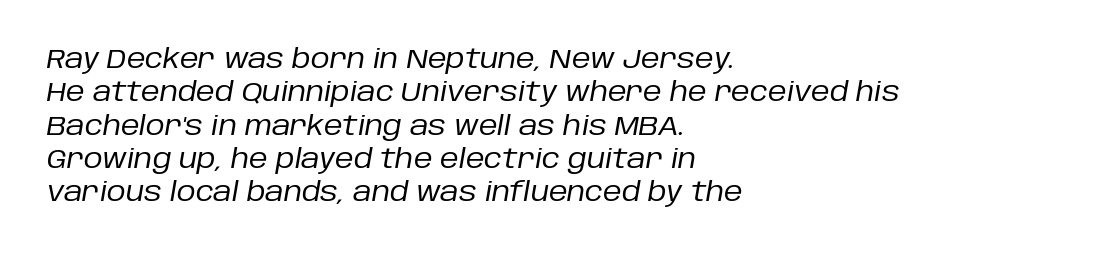
{"italic": "yes", "lean": "right", "slant_degrees": 10, "bold": "no", "underline": "no", "align": "left", "line_spacing": "normal", "line_spacing_ratio": 1.28, "letter_spacing": "normal", "letter_spacing_em": 0.0, "glyph_px": 26}
